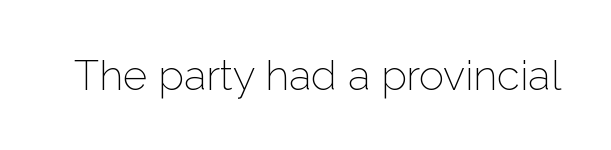
Q: Is the text bold? A: No.
Q: Is the text italic (slanted)? A: No, it is upright.
Q: Is the typeface a serif or a sans-serif typeface? A: Sans-serif.
Q: Is the text underlined? A: No.
Q: Is the spacing between letters normal or unusually wide? A: Normal.
Q: Width (condensed, normal, or wide)? A: Normal.
Q: Stroke contrast? A: Low.
Q: x-height? A: Medium.
Q: Monospaced? A: No.
